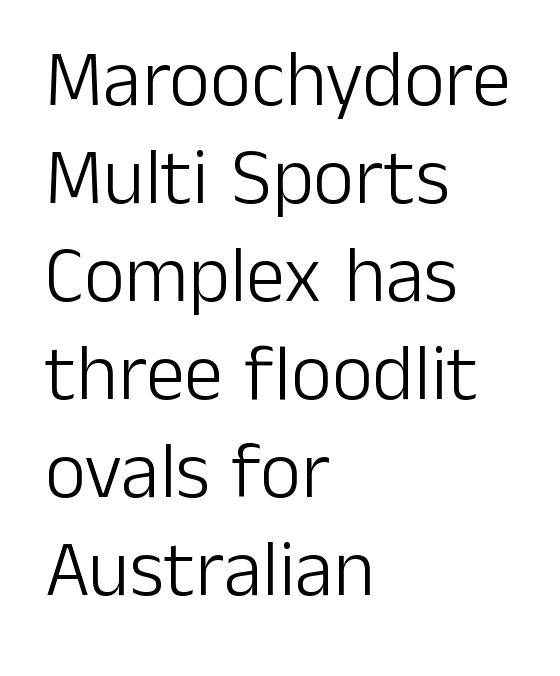
The image shows 79 px light sans-serif type, upright; set left-aligned, line spacing 1.24x, normal letter spacing, not underlined; low stroke contrast and a medium x-height.
